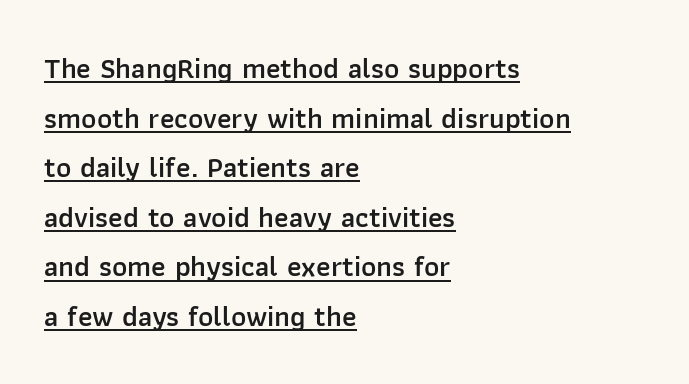
{"serif": "no", "italic": "no", "bold": "semi", "weight": "semibold", "width": "normal", "stroke_contrast": "low", "x_height": "medium", "monospaced": "no", "underline": "yes", "align": "left", "line_spacing_ratio": 1.71, "letter_spacing": "normal", "letter_spacing_em": 0.0, "glyph_px": 29}
